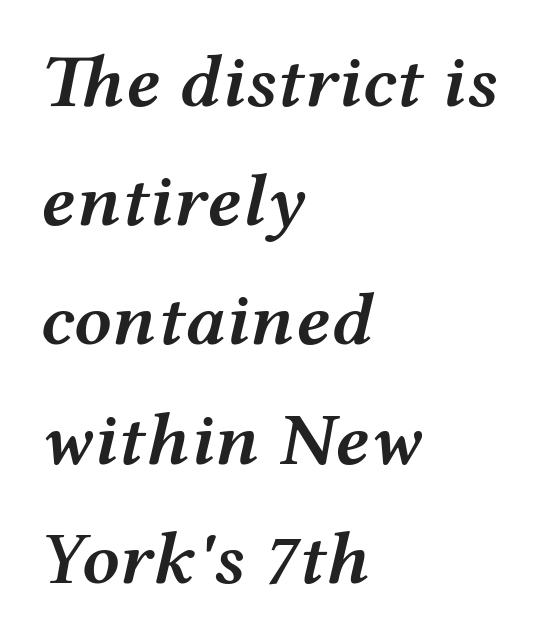
The image shows 75 px semibold, wide type, italic (leaning right); set left-aligned, normal line spacing (1.59x), normal letter spacing, not underlined; medium stroke contrast and a medium x-height.
